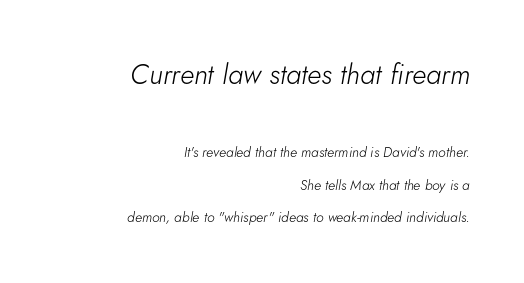
Type size steps down from the first block to the second. The weight would be labelled regular, book, light, or lighter still. Does extra space separate the letters? No, they use regular spacing. You could not count columns in this text — the font is proportionally spaced.
